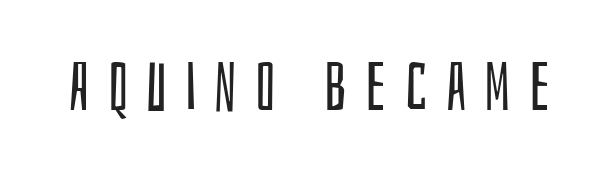
The image shows 67 px regular-weight, condensed sans-serif type, upright; set unusually wide letter spacing (+0.27 em), not underlined; low stroke contrast and a large x-height.
